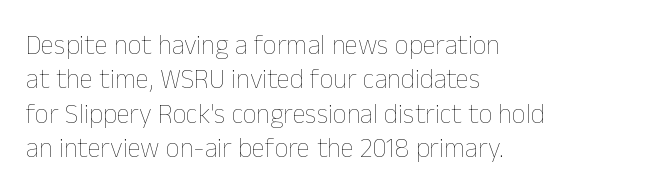
The image shows 27 px text type, upright; set left-aligned, normal line spacing (1.27x), normal letter spacing, not underlined.
